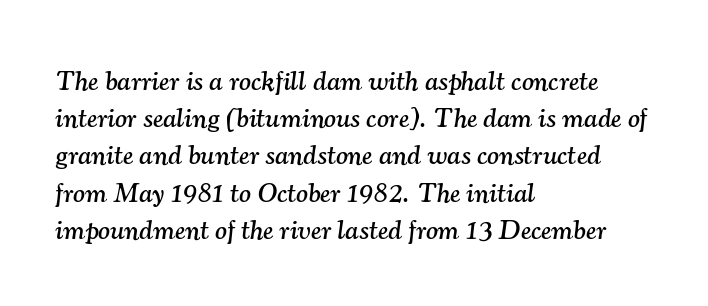
Caption: standard tracking, unaltered. Which margin do the lines hug? The left one — the right edge is uneven. This is oblique type, the kind used for emphasis or titles. Does the leading feel generous? No, just average. Is this a fixed-width face? No — the glyphs have proportional, varying widths.
